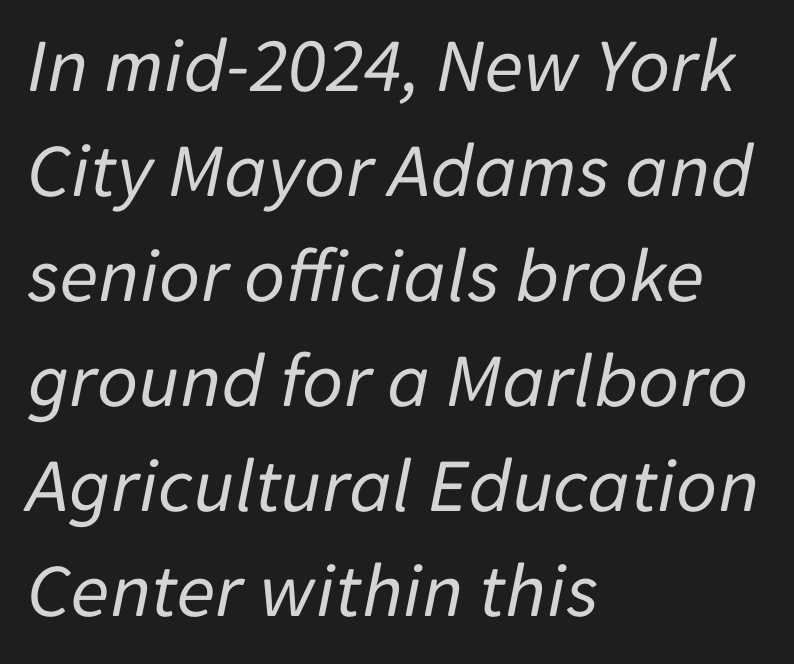
Summary of vertical rhythm: regular, with standard interline spacing. A typesetter would call this proportional, since set widths differ per character. The typesetter chose a ragged-right arrangement here. Designer's note — italics engaged. Each row of text sits above clean, open space. Compared with a typical body face, this is equally light or lighter still.
